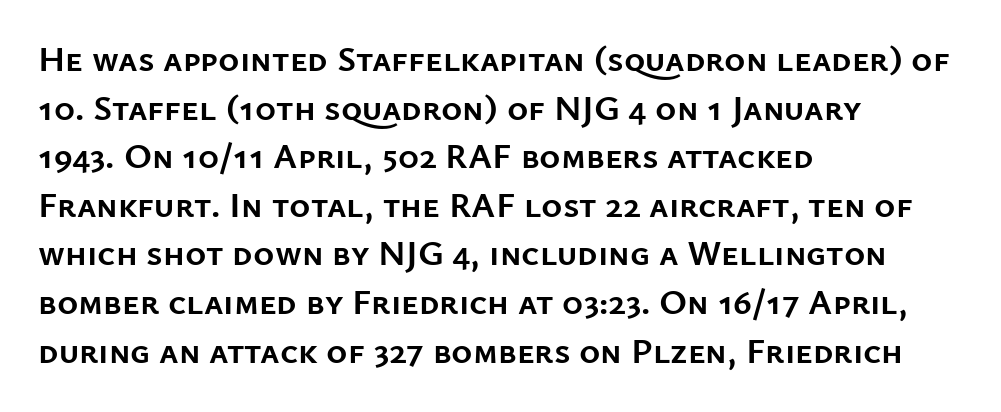
Q: Is the text bold? A: Yes.
Q: Is the text italic (slanted)? A: No, it is upright.
Q: Is the typeface a serif or a sans-serif typeface? A: Sans-serif.
Q: Is the text underlined? A: No.
Q: How is the paragraph aligned? A: Left-aligned.
Q: Is the spacing between letters normal or unusually wide? A: Normal.
Q: Is the spacing between lines tight, normal or loose? A: Normal.
Q: Width (condensed, normal, or wide)? A: Normal.
Q: Stroke contrast? A: Low.
Q: x-height? A: Medium.
Q: Monospaced? A: No.
